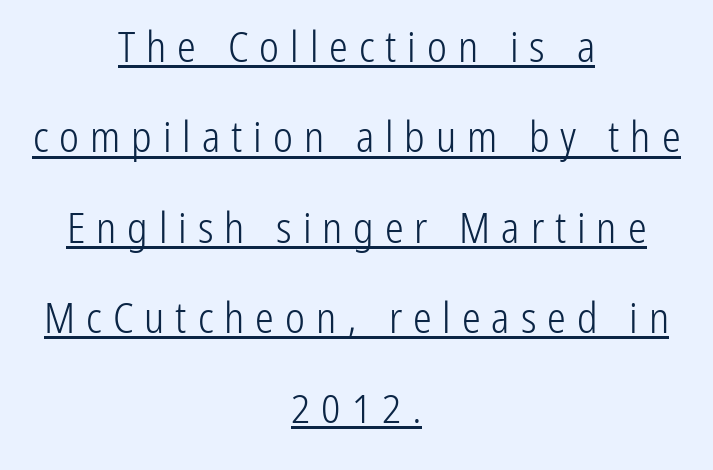
The rendering uses natural spacing where letterforms have individual widths. The rendering shows plain stroke endings on the letterforms — a sans-serif design. The leading is generous, giving the passage an open texture. These lines are centered, leaving both edges ragged.
